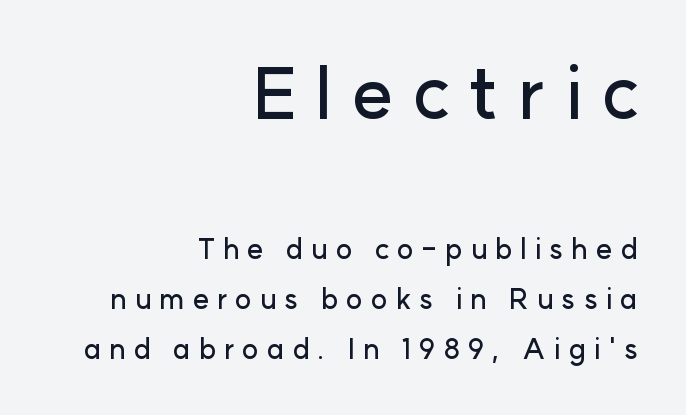
Q: Is the text italic (slanted)? A: No, it is upright.
Q: Is the typeface a serif or a sans-serif typeface? A: Sans-serif.
Q: Is the text underlined? A: No.
Q: How is the paragraph aligned? A: Right-aligned.
Q: Is the spacing between letters normal or unusually wide? A: Unusually wide.
Q: Which block of text is set in a larger size, the first (top) or the second (bottom)? A: The first (top) one.
Q: Width (condensed, normal, or wide)? A: Normal.
Q: Stroke contrast? A: Low.
Q: x-height? A: Medium.
Q: Monospaced? A: No.
